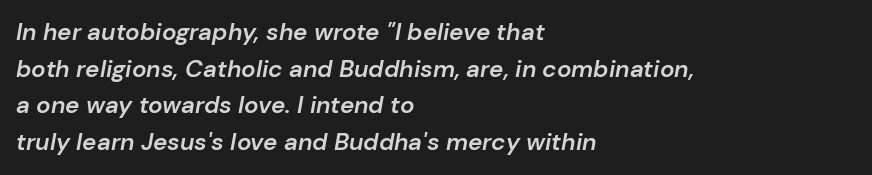
The image shows 24 px text type, italic (leaning right); set left-aligned, normal line spacing (1.53x), normal letter spacing, not underlined.
